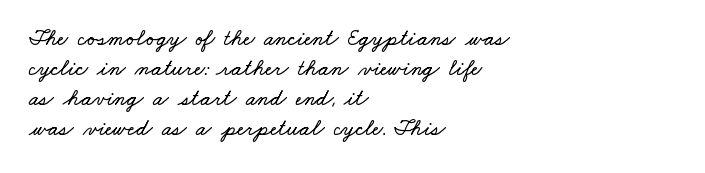
Interline gaps are of average width in this sample. Underlining? Definitely not there. Short note: letters normally spaced. Where is the straight margin? On the left.
